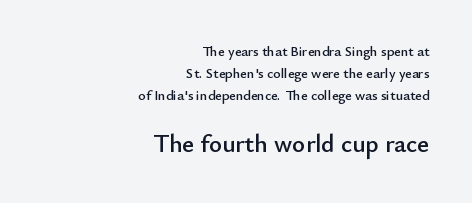
Q: Is the text italic (slanted)? A: No, it is upright.
Q: Is the text underlined? A: No.
Q: How is the paragraph aligned? A: Right-aligned.
Q: Is the spacing between letters normal or unusually wide? A: Normal.
Q: Is the spacing between lines tight, normal or loose? A: Normal.
Q: Which block of text is set in a larger size, the first (top) or the second (bottom)? A: The second (bottom) one.
